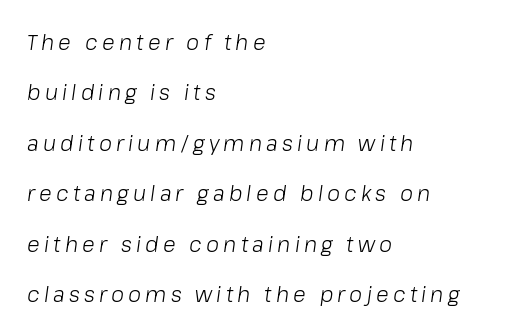
Heft: none added — not bold. The horizontal fit of the characters is loose and conspicuously gappy. A great deal of white space separates one row of letters from the next. The letters are slanted; this is an italic face.
